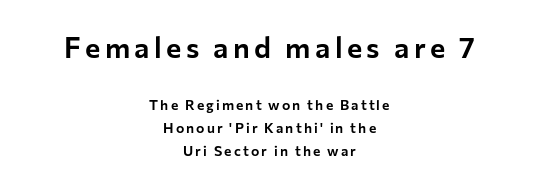
{"serif": "no", "italic": "no", "width": "normal", "stroke_contrast": "low", "x_height": "medium", "monospaced": "no", "underline": "no", "align": "center", "line_spacing": "normal", "line_spacing_ratio": 1.63, "larger_block": "first", "size_ratio": 2.07, "glyph_px": 29}
